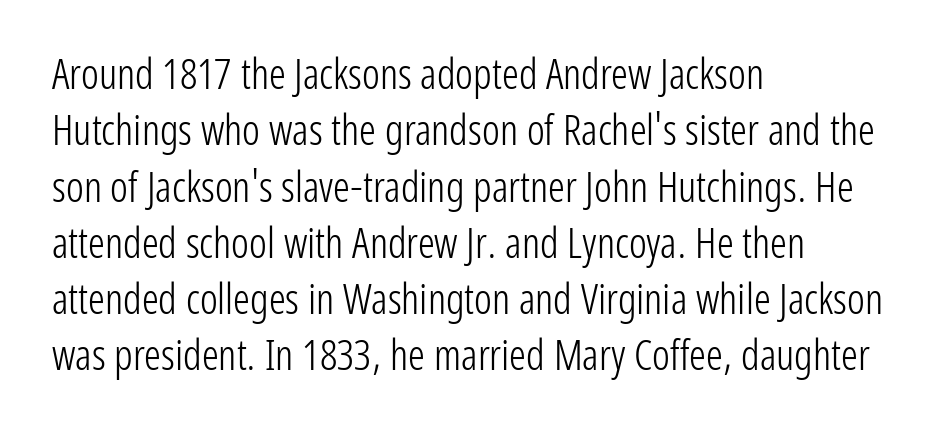
Note the varied advance widths — an 'i' is clearly narrower than an 'm'. Between one letter and the next there's only the usual sliver of space. Does the lettering tilt? It doesn't — this is upright. This rendering employs a face without finishing strokes, i.e., a sans-serif.
